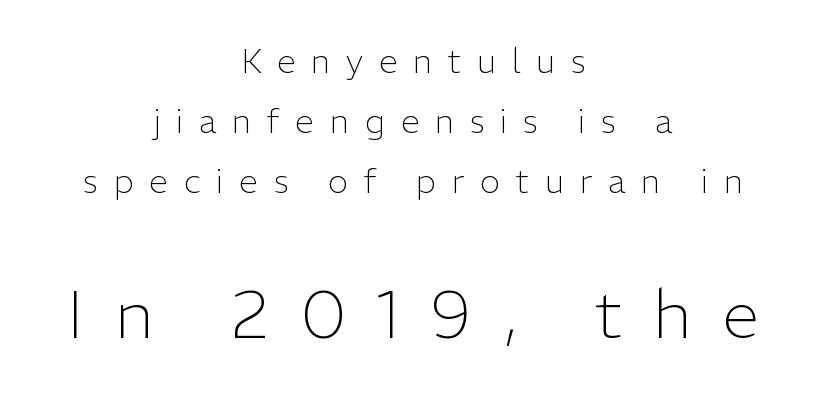
Casual observation: everything's sitting right in the middle. Unlike a traditional serif, this face leaves its strokes unadorned. The typeface has the unassuming heft of standard copy or less. Here the designer chose a conventional face with non-uniform glyph widths. The gaps between neighbouring characters are conspicuously large.
